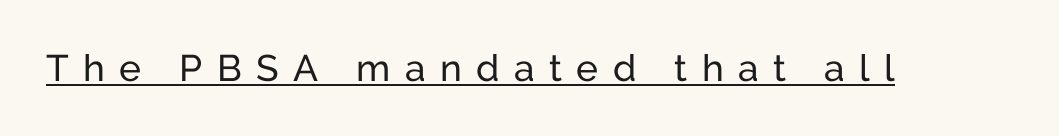
{"serif": "no", "italic": "no", "width": "normal", "stroke_contrast": "low", "x_height": "medium", "monospaced": "no", "underline": "yes", "letter_spacing": "wide", "letter_spacing_em": 0.39, "glyph_px": 37}
